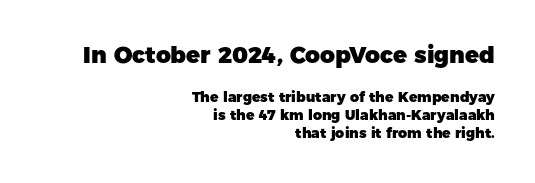
Q: Is the text bold? A: Yes.
Q: Is the text italic (slanted)? A: No, it is upright.
Q: Is the text underlined? A: No.
Q: How is the paragraph aligned? A: Right-aligned.
Q: Is the spacing between letters normal or unusually wide? A: Normal.
Q: Is the spacing between lines tight, normal or loose? A: Normal.
Q: Which block of text is set in a larger size, the first (top) or the second (bottom)? A: The first (top) one.
